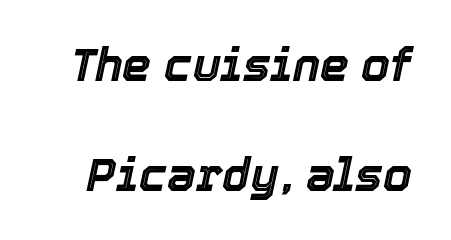
Q: Is the text italic (slanted)? A: Yes, it leans right by about 12 degrees.
Q: Is the text underlined? A: No.
Q: Is the spacing between letters normal or unusually wide? A: Normal.
Q: Is the spacing between lines tight, normal or loose? A: Loose.
Q: Width (condensed, normal, or wide)? A: Normal.
Q: x-height? A: Medium.
Q: Monospaced? A: No.
